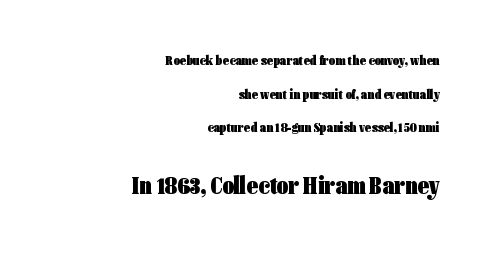
Q: Is the text bold? A: Yes.
Q: Is the text italic (slanted)? A: No, it is upright.
Q: Is the text underlined? A: No.
Q: How is the paragraph aligned? A: Right-aligned.
Q: Is the spacing between letters normal or unusually wide? A: Normal.
Q: Is the spacing between lines tight, normal or loose? A: Loose.
Q: Which block of text is set in a larger size, the first (top) or the second (bottom)? A: The second (bottom) one.
